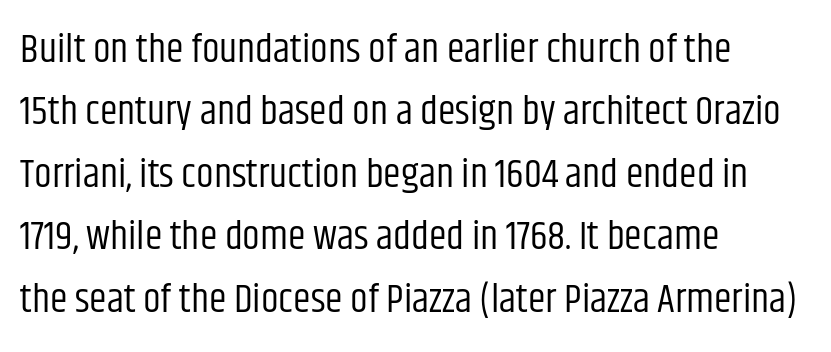
Weight class: somewhere from thin through regular. Every stem runs plumb, perpendicular to the baseline. The space directly below the letters is spotless. Does the type have serifs? No, each stem ends abruptly.
